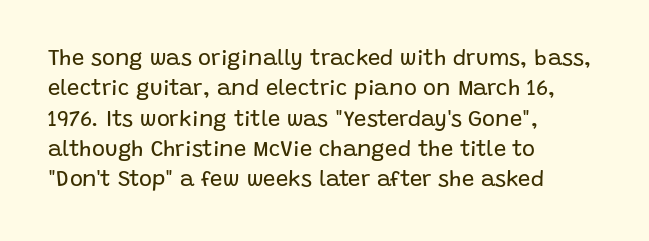
Q: Is the text bold? A: No.
Q: Is the text italic (slanted)? A: No, it is upright.
Q: Is the text underlined? A: No.
Q: How is the paragraph aligned? A: Left-aligned.
Q: Is the spacing between letters normal or unusually wide? A: Normal.
Q: Is the spacing between lines tight, normal or loose? A: Normal.
